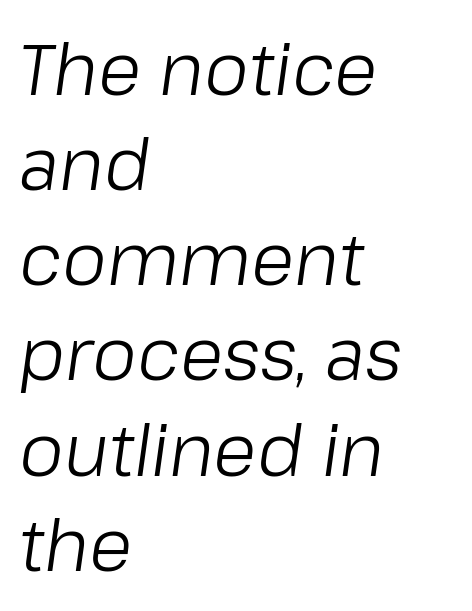
Heft: none added — not bold. Compared with typical paragraphs, the rows here are spaced about the same. Italic: yes, the glyphs are oblique. This sample uses plain, unmodified letter spacing.
